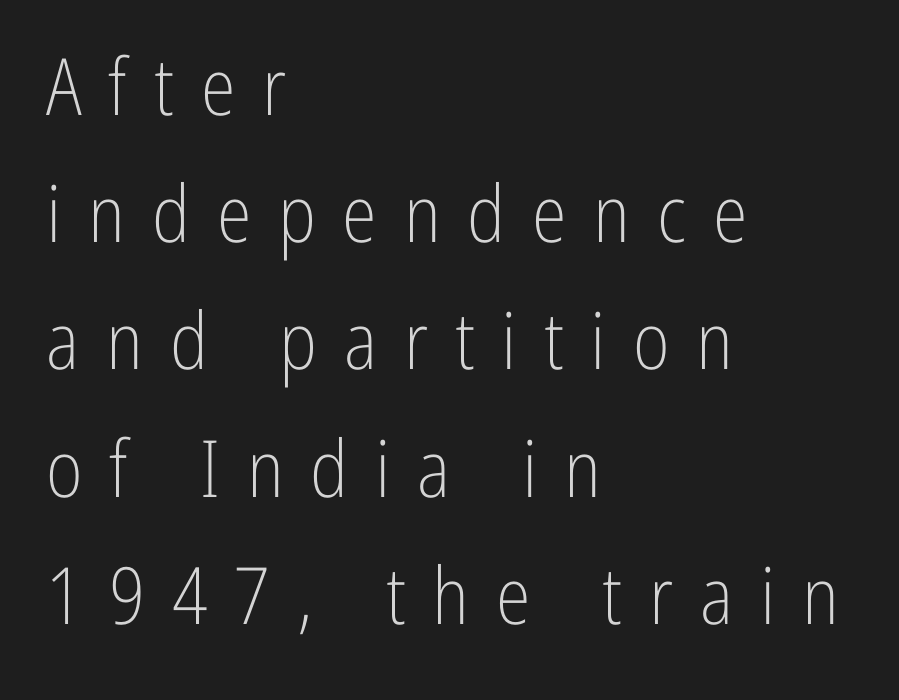
Q: Is the text bold? A: No.
Q: Is the text italic (slanted)? A: No, it is upright.
Q: Is the typeface a serif or a sans-serif typeface? A: Sans-serif.
Q: Is the text underlined? A: No.
Q: How is the paragraph aligned? A: Left-aligned.
Q: Is the spacing between letters normal or unusually wide? A: Unusually wide.
Q: Is the spacing between lines tight, normal or loose? A: Normal.
Q: Width (condensed, normal, or wide)? A: Condensed.
Q: Stroke contrast? A: Low.
Q: x-height? A: Medium.
Q: Monospaced? A: No.
